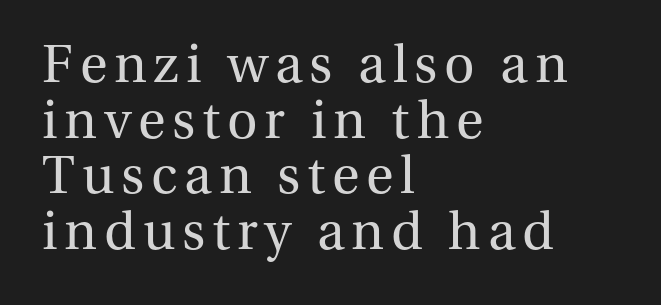
Style check: upright. Weight: regular or lighter. What's the leading like? Squeezed, with rows nearly overlapping. These lines are composed in type with serifs. No word sits above an underline. Does the copy run flush right? No — it runs flush left.
